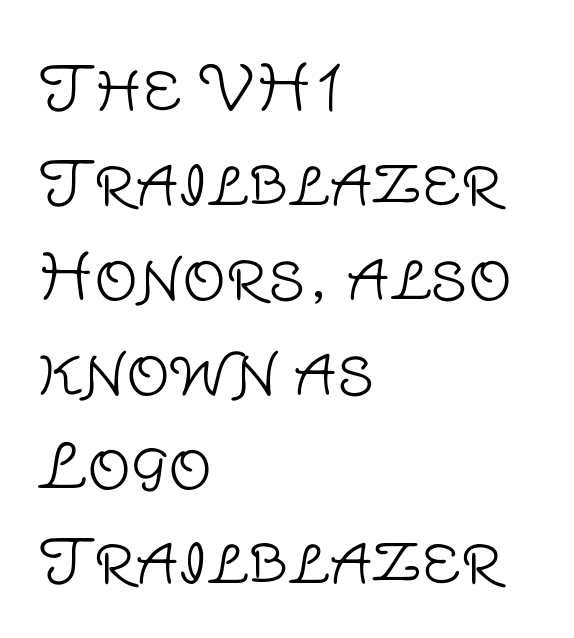
You could not count columns in this text — the font is proportionally spaced. Regular leading. Type without underlining. Line starts are locked; line ends wander.
